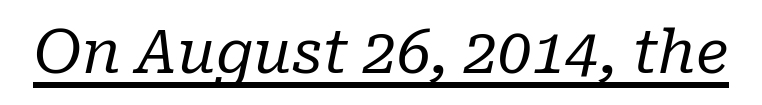
Characters follow at the spacing the type designer built in. Does the type have serifs? Yes, each stem ends in a small foot. The specimen reads as italic at a glance. Looks like regular typesetting: each glyph gets only the width it needs. Is this a heavy cut? Hardly; it is regular or lighter. Underlined type.
